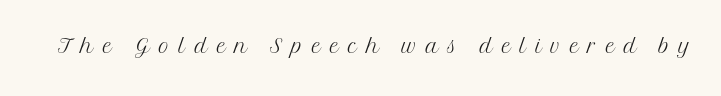
Q: Is the text bold? A: No.
Q: Is the text italic (slanted)? A: Yes.
Q: Is the typeface a serif or a sans-serif typeface? A: Serif.
Q: Is the text underlined? A: No.
Q: Is the spacing between letters normal or unusually wide? A: Unusually wide.
Q: Width (condensed, normal, or wide)? A: Normal.
Q: Stroke contrast? A: Medium.
Q: x-height? A: Medium.
Q: Monospaced? A: No.
